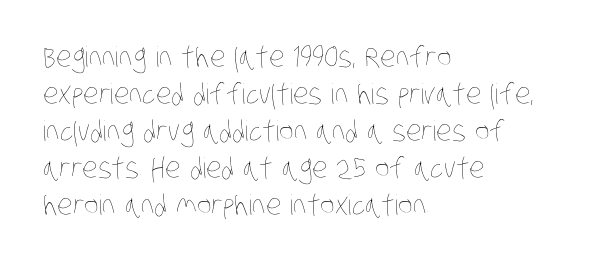
The image shows 28 px thin, condensed type; set left-aligned, normal line spacing (1.32x), normal letter spacing, not underlined; low stroke contrast and a large x-height.
